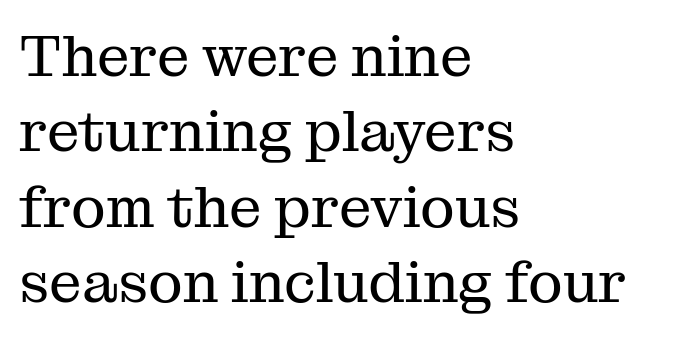
Q: Is the text bold? A: No.
Q: Is the text italic (slanted)? A: No, it is upright.
Q: Is the typeface a serif or a sans-serif typeface? A: Serif.
Q: Is the text underlined? A: No.
Q: How is the paragraph aligned? A: Left-aligned.
Q: Is the spacing between letters normal or unusually wide? A: Normal.
Q: Is the spacing between lines tight, normal or loose? A: Normal.
Q: Width (condensed, normal, or wide)? A: Normal.
Q: Stroke contrast? A: Medium.
Q: x-height? A: Medium.
Q: Monospaced? A: No.
